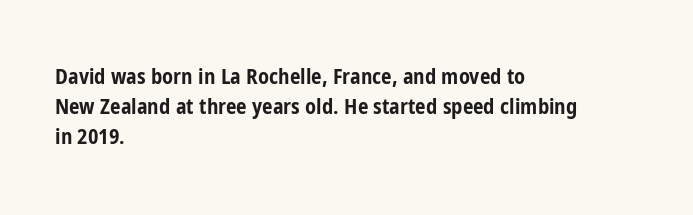
A bare baseline throughout the passage. Heavy-handed strokes throughout: this text is bold. Style check: upright. The setting favours the left margin, as ordinary paragraphs usually do. How are the letters spaced? Ordinarily, with no added tracking.
